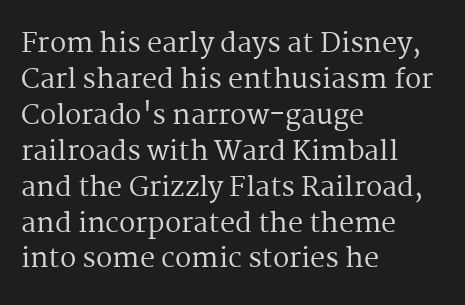
The image shows 27 px text type, upright; set left-aligned, normal line spacing (1.33x), normal letter spacing, not underlined.
